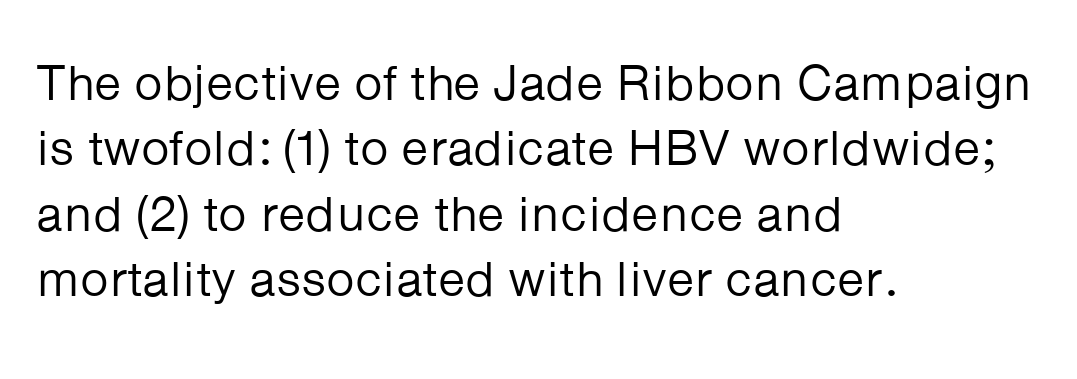
No italicization has been applied; the sample stays upright. Has an underline been added? It has not. The designer left line spacing at the default. Look at the bottom of the vertical strokes: they stop flat, with no serifs. Does extra space separate the letters? No, they use regular spacing. Proportional: the letters do not fall into vertical columns.
